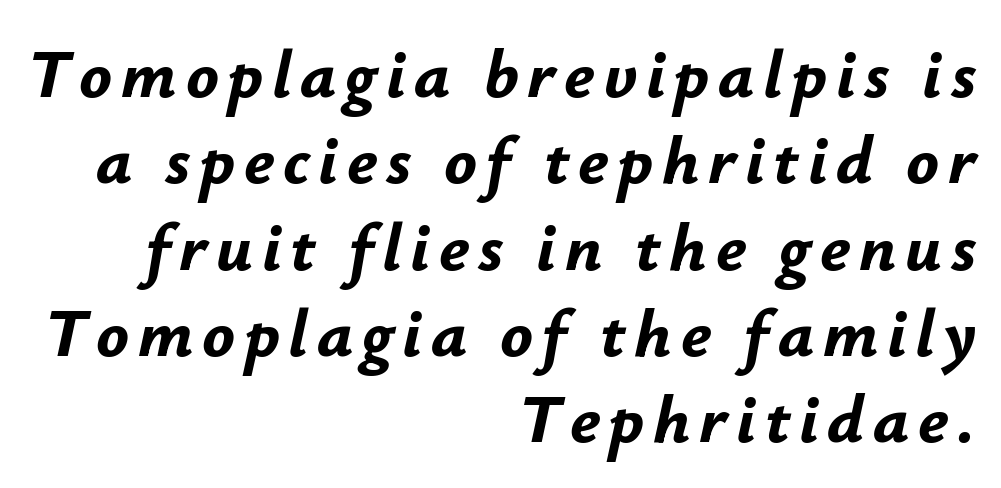
The image shows 68 px bold type, italic (leaning right); set right-aligned, normal line spacing (1.27x), not underlined; low stroke contrast and a small x-height.
